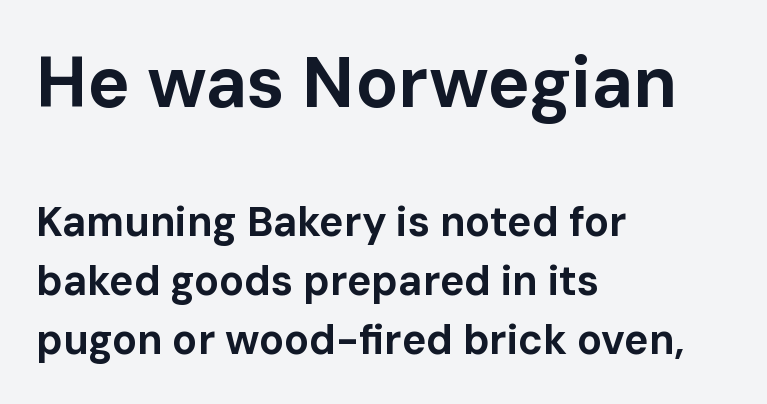
The image shows 71 px bold sans-serif type, upright; set left-aligned, normal line spacing (1.44x), normal letter spacing, not underlined; the first (top) block is 1.73x larger; low stroke contrast and a medium x-height.
